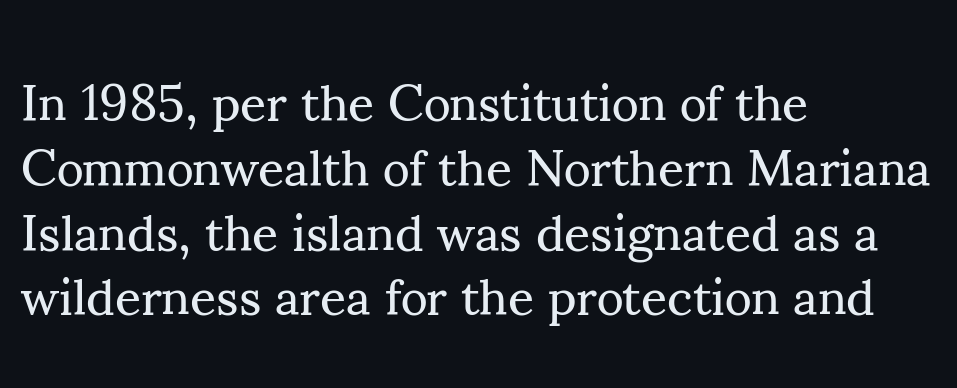
The image shows 51 px regular-weight serif type, upright; set left-aligned, normal line spacing (1.27x), normal letter spacing, not underlined; medium stroke contrast and a small x-height.
